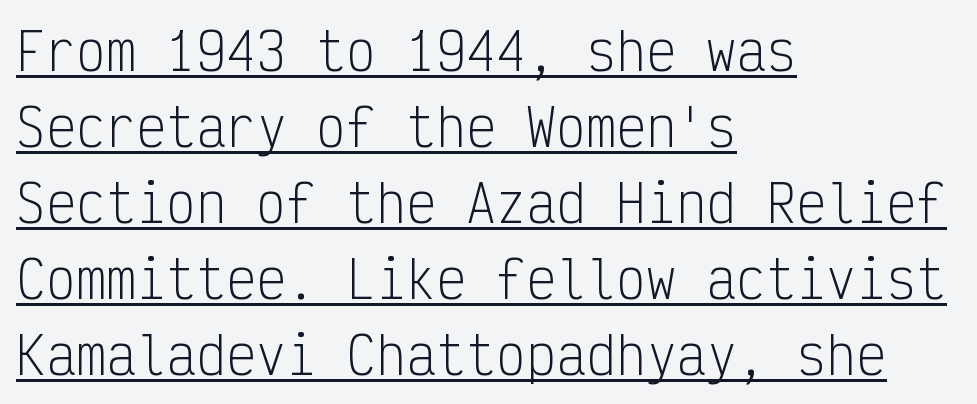
Posture: upright roman. Unlike a traditional serif, this face leaves its strokes unadorned. Is the block centered? No — it sits flush against the left margin. Every word sits above its own underline.
